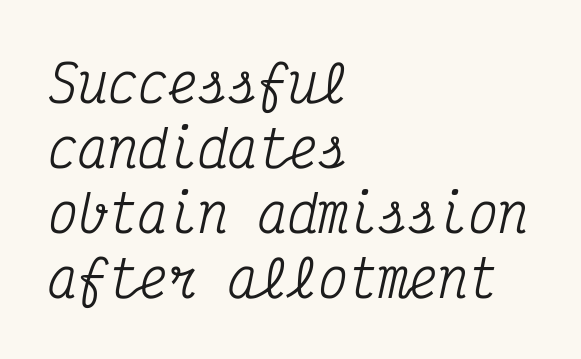
The image shows 50 px condensed serif type, italic (leaning right), monospaced; set left-aligned, normal line spacing (1.3x), normal letter spacing, not underlined; medium stroke contrast and a medium x-height.
